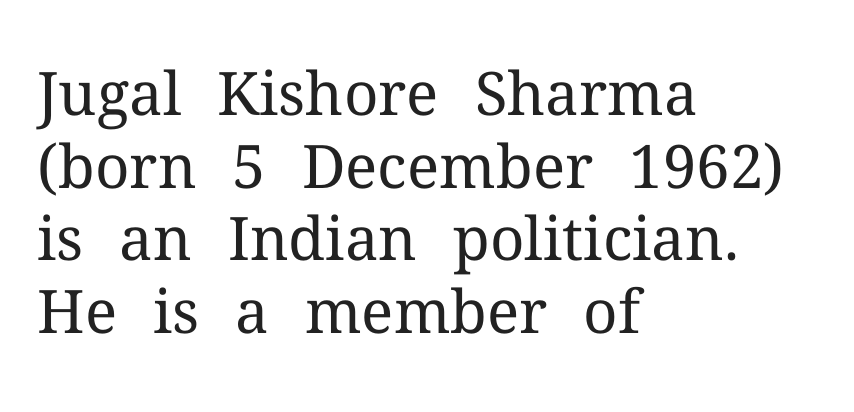
Layout note: lines flush left. Only glyphs here, with clear space below each row. The passage shown is typed in a proportional face where columns would drift. Letter spacing: default. Characters remain perfectly vertical along every line.
